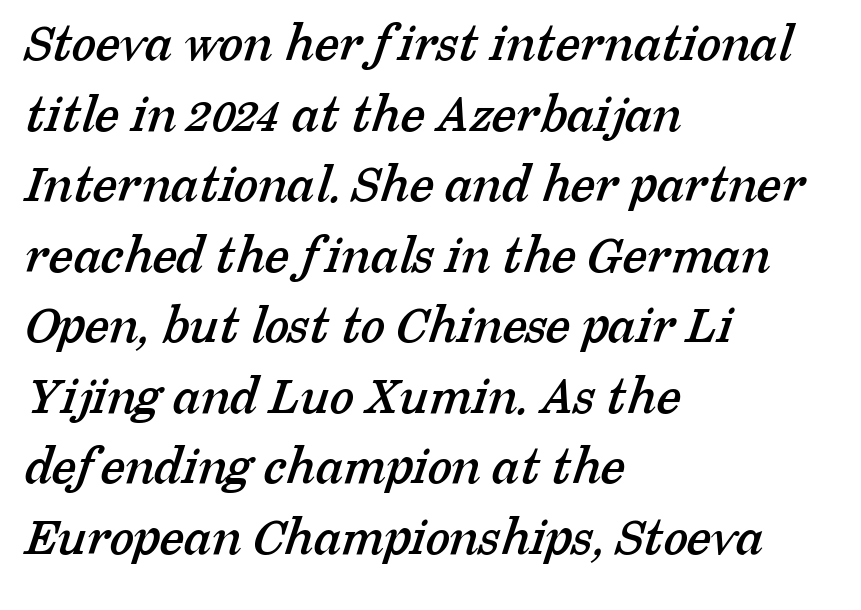
{"serif": "yes", "width": "normal", "stroke_contrast": "low", "x_height": "medium", "monospaced": "no", "underline": "no", "align": "left", "line_spacing": "normal", "line_spacing_ratio": 1.26, "letter_spacing": "normal", "letter_spacing_em": 0.0, "glyph_px": 56}
